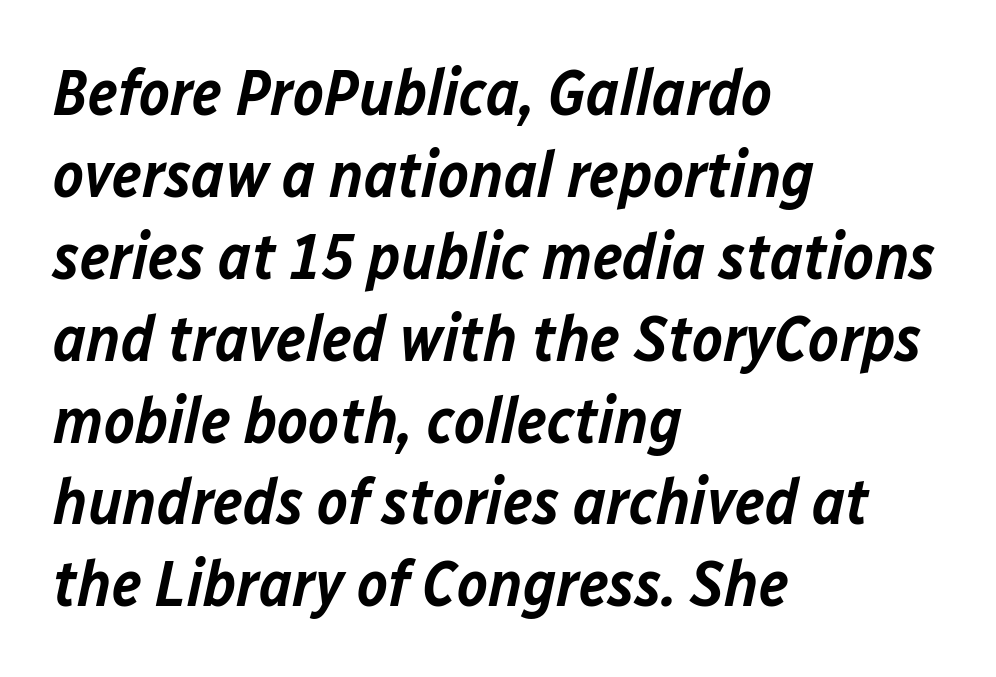
{"italic": "yes", "lean": "right", "slant_degrees": 12, "bold": "semi", "weight": "semibold", "width": "normal", "stroke_contrast": "low", "x_height": "medium", "monospaced": "no", "underline": "no", "align": "left", "line_spacing": "normal", "line_spacing_ratio": 1.26, "letter_spacing": "normal", "letter_spacing_em": 0.0, "glyph_px": 65}
